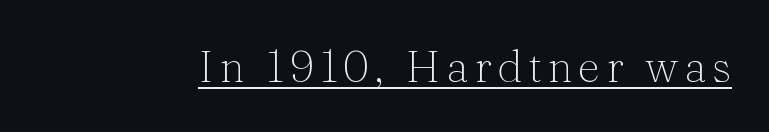
The image shows 44 px thin serif type, upright; set underlined; medium stroke contrast and a medium x-height.
